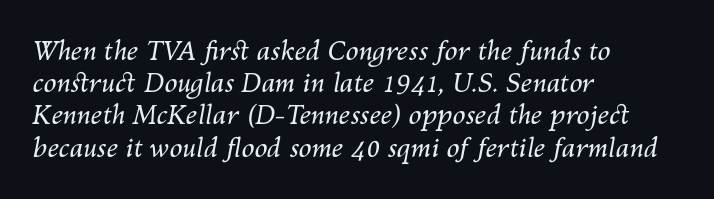
{"italic": "yes", "lean": "right", "slant_degrees": 10, "bold": "no", "underline": "no", "align": "left", "line_spacing_ratio": 1.24, "letter_spacing": "normal", "letter_spacing_em": 0.0, "glyph_px": 26}
